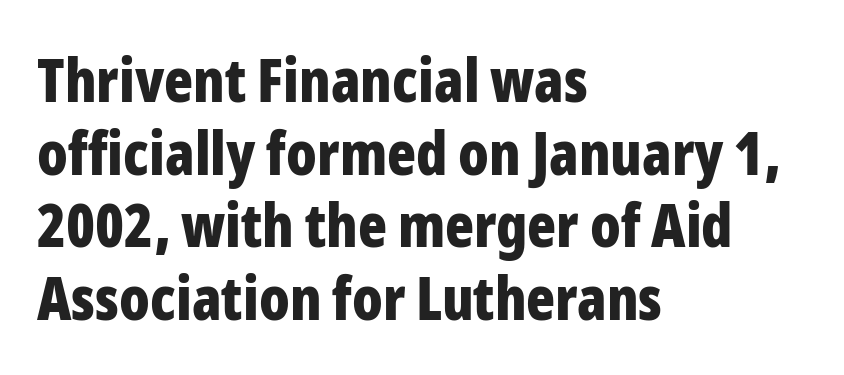
{"serif": "no", "italic": "no", "bold": "yes", "weight": "bold", "width": "condensed", "stroke_contrast": "low", "x_height": "medium", "monospaced": "no", "underline": "no", "align": "left", "line_spacing_ratio": 1.21, "letter_spacing": "normal", "letter_spacing_em": 0.0, "glyph_px": 60}
